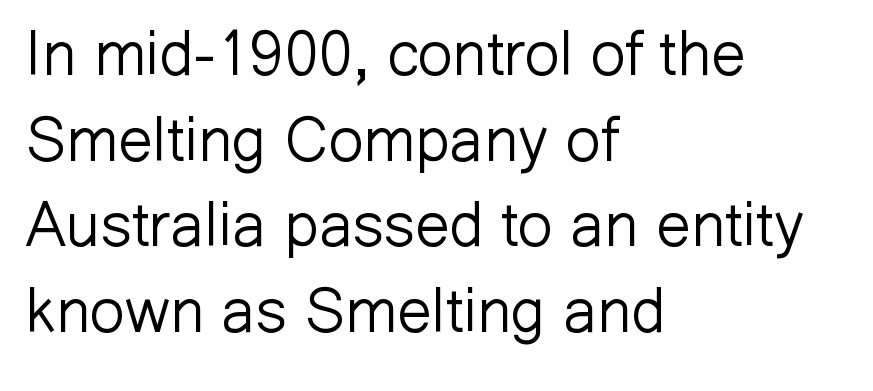
Q: Is the text bold? A: No.
Q: Is the text italic (slanted)? A: No, it is upright.
Q: Is the typeface a serif or a sans-serif typeface? A: Sans-serif.
Q: Is the text underlined? A: No.
Q: How is the paragraph aligned? A: Left-aligned.
Q: Is the spacing between letters normal or unusually wide? A: Normal.
Q: Is the spacing between lines tight, normal or loose? A: Normal.
Q: Width (condensed, normal, or wide)? A: Normal.
Q: Stroke contrast? A: Low.
Q: x-height? A: Medium.
Q: Monospaced? A: No.
